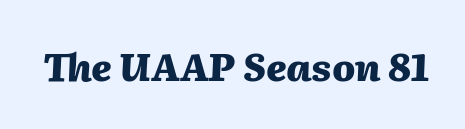
The passage shown leans; its letterforms are oblique. The horizontal fit of the characters is conventional and even. Pretty heavy lettering here — definitely bold. Each letter keeps its own natural width here, so spacing adapts to shape. The foot of each line stays bare and open.
